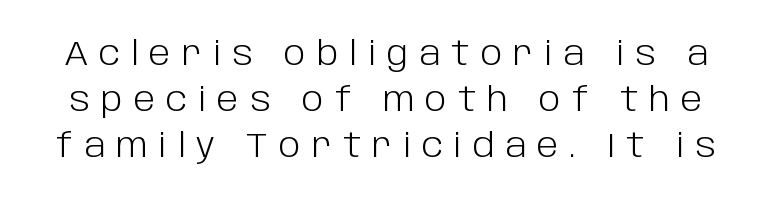
Stroke mass is kept to a normal reading level or below. Note the varied advance widths — an 'i' is clearly narrower than an 'm'. Decoration check: the copy has no underline. This sample uses an upright cut, with every glyph sitting square on the baseline. Stroke terminals: plain, sans-serif. This sample uses expanded letter spacing, leaving extra air between glyphs.
